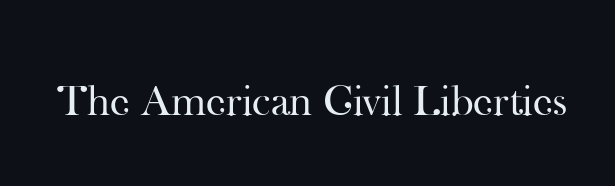
Q: Is the text bold? A: No.
Q: Is the text italic (slanted)? A: No, it is upright.
Q: Is the typeface a serif or a sans-serif typeface? A: Serif.
Q: Is the text underlined? A: No.
Q: Is the spacing between letters normal or unusually wide? A: Normal.
Q: Width (condensed, normal, or wide)? A: Normal.
Q: Stroke contrast? A: High.
Q: x-height? A: Small.
Q: Monospaced? A: No.
